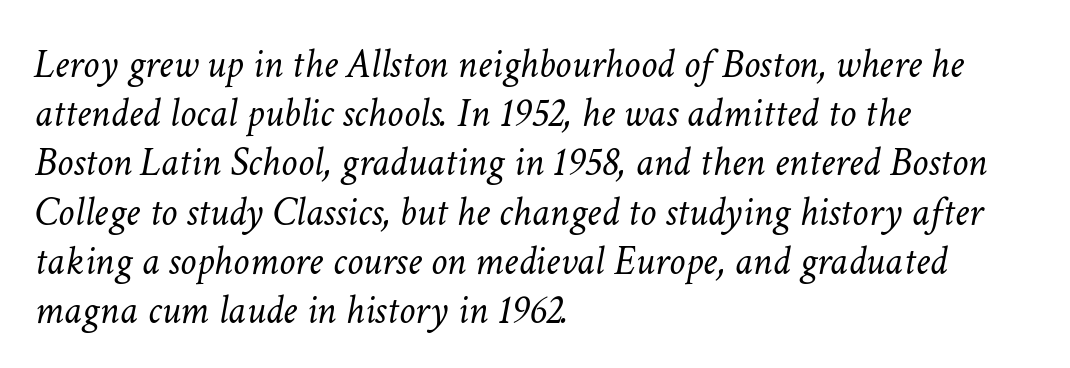
{"italic": "yes", "lean": "right", "slant_degrees": 11, "bold": "no", "weight": "light", "width": "normal", "stroke_contrast": "low", "x_height": "medium", "monospaced": "no", "underline": "no", "align": "left", "line_spacing_ratio": 1.2, "letter_spacing": "normal", "letter_spacing_em": 0.0, "glyph_px": 41}
